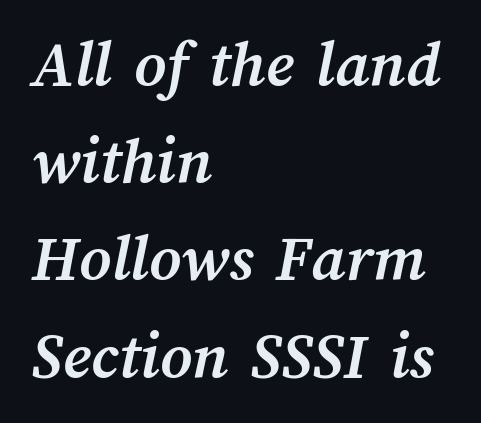
The image shows 68 px semibold type; set left-aligned, normal line spacing (1.43x), normal letter spacing, not underlined; medium stroke contrast and a medium x-height.
